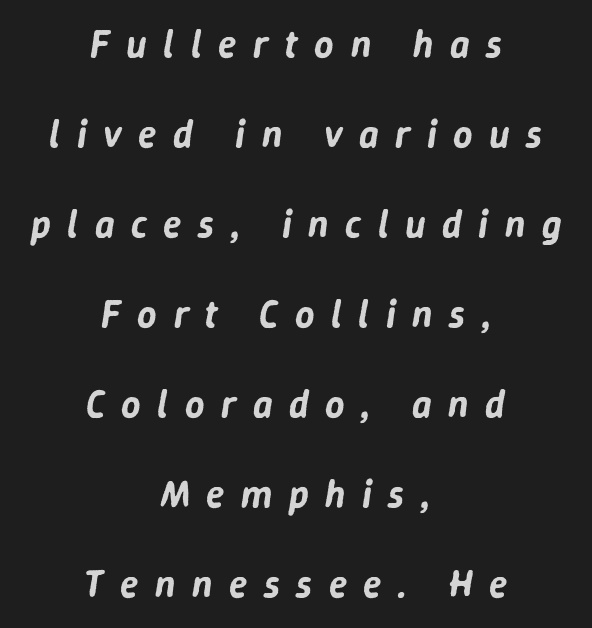
{"italic": "yes", "lean": "right", "slant_degrees": 9, "width": "normal", "stroke_contrast": "low", "x_height": "medium", "monospaced": "no", "underline": "no", "align": "center", "line_spacing": "loose", "line_spacing_ratio": 2.37, "letter_spacing": "wide", "letter_spacing_em": 0.43, "glyph_px": 38}
